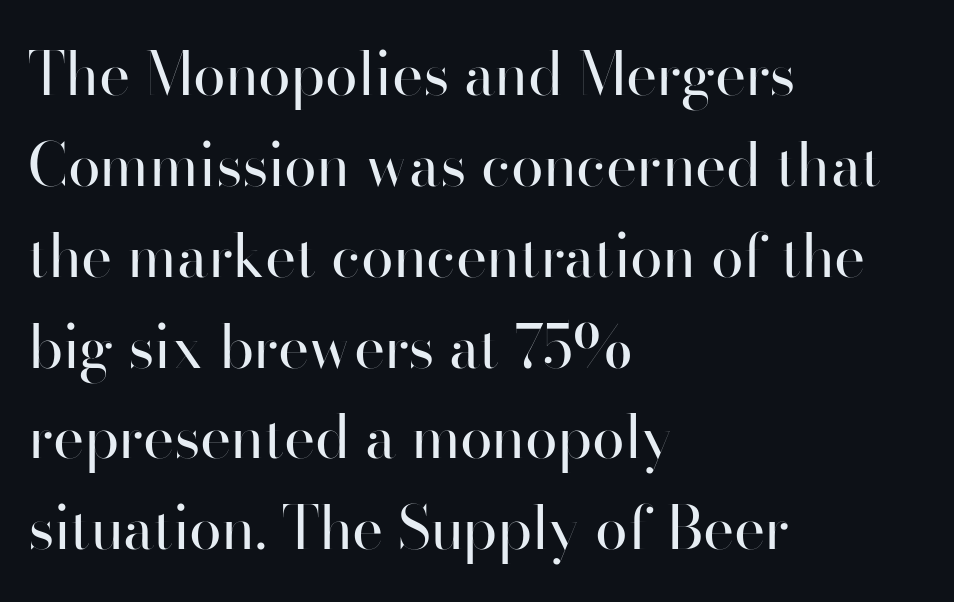
Q: Is the text bold? A: No.
Q: Is the text italic (slanted)? A: No, it is upright.
Q: Is the typeface a serif or a sans-serif typeface? A: Sans-serif.
Q: Is the text underlined? A: No.
Q: How is the paragraph aligned? A: Left-aligned.
Q: Is the spacing between letters normal or unusually wide? A: Normal.
Q: Is the spacing between lines tight, normal or loose? A: Normal.
Q: Width (condensed, normal, or wide)? A: Normal.
Q: Stroke contrast? A: High.
Q: x-height? A: Small.
Q: Monospaced? A: No.
